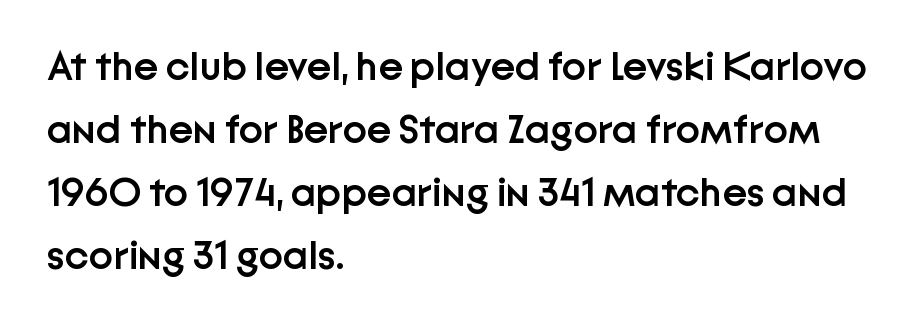
Does the lettering tilt? It doesn't — this is upright. Check under the words: just untouched page. Look at the stroke-to-counter ratio: somewhat heavy, a semibold. This sample has the flowing, uneven cadence of proportional lettering. In CSS terms this would be text-align: left. Short note: letters normally spaced.
